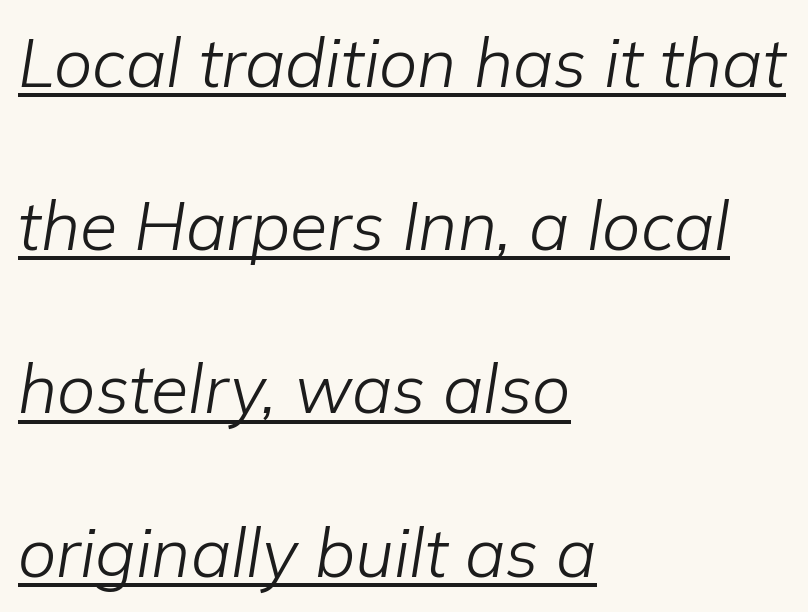
{"italic": "yes", "lean": "right", "slant_degrees": 9, "bold": "no", "weight": "light", "width": "normal", "stroke_contrast": "low", "x_height": "medium", "monospaced": "no", "underline": "yes", "align": "left", "line_spacing": "loose", "line_spacing_ratio": 2.4, "letter_spacing": "normal", "letter_spacing_em": 0.0, "glyph_px": 68}
